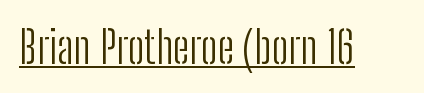
Q: Is the text bold? A: No.
Q: Is the text italic (slanted)? A: No, it is upright.
Q: Is the typeface a serif or a sans-serif typeface? A: Sans-serif.
Q: Is the text underlined? A: Yes.
Q: Is the spacing between letters normal or unusually wide? A: Normal.
Q: Width (condensed, normal, or wide)? A: Condensed.
Q: Stroke contrast? A: Low.
Q: x-height? A: Medium.
Q: Monospaced? A: No.
